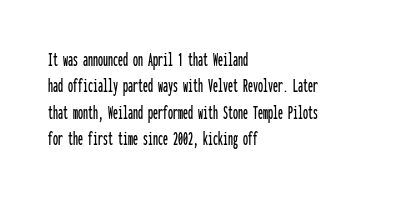
{"italic": "no", "underline": "no", "align": "left", "line_spacing": "normal", "line_spacing_ratio": 1.32, "letter_spacing": "normal", "letter_spacing_em": 0.0, "glyph_px": 20}
